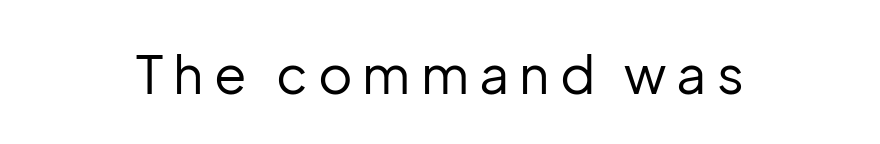
The image shows 53 px regular-weight sans-serif type, upright; set not underlined; low stroke contrast and a medium x-height.
